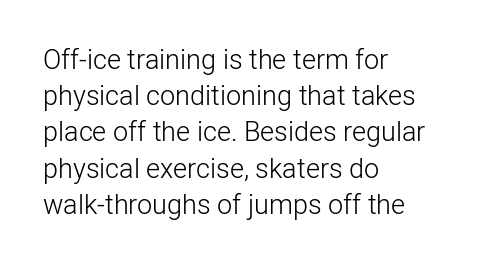
{"italic": "no", "bold": "no", "underline": "no", "align": "left", "line_spacing": "normal", "line_spacing_ratio": 1.34, "letter_spacing": "normal", "letter_spacing_em": 0.0, "glyph_px": 27}
